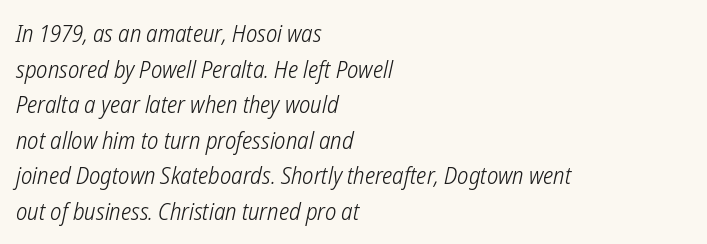
{"bold": "no", "underline": "no", "align": "left", "line_spacing": "normal", "line_spacing_ratio": 1.48, "letter_spacing": "normal", "letter_spacing_em": 0.0, "glyph_px": 24}
